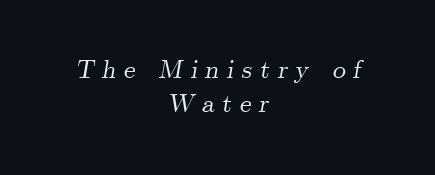
No word sits above an underline. These lines were composed using italics. In terms of letterspacing, this is a distinctly airy, spread setting. The setting favours the middle, as headings and verse often do.
